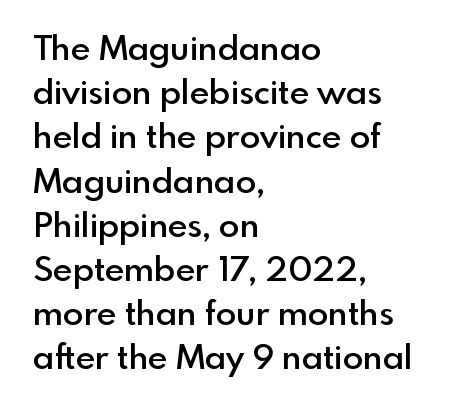
The image shows 34 px semibold sans-serif type, upright; set left-aligned, normal line spacing (1.3x), normal letter spacing, not underlined; a small x-height.
